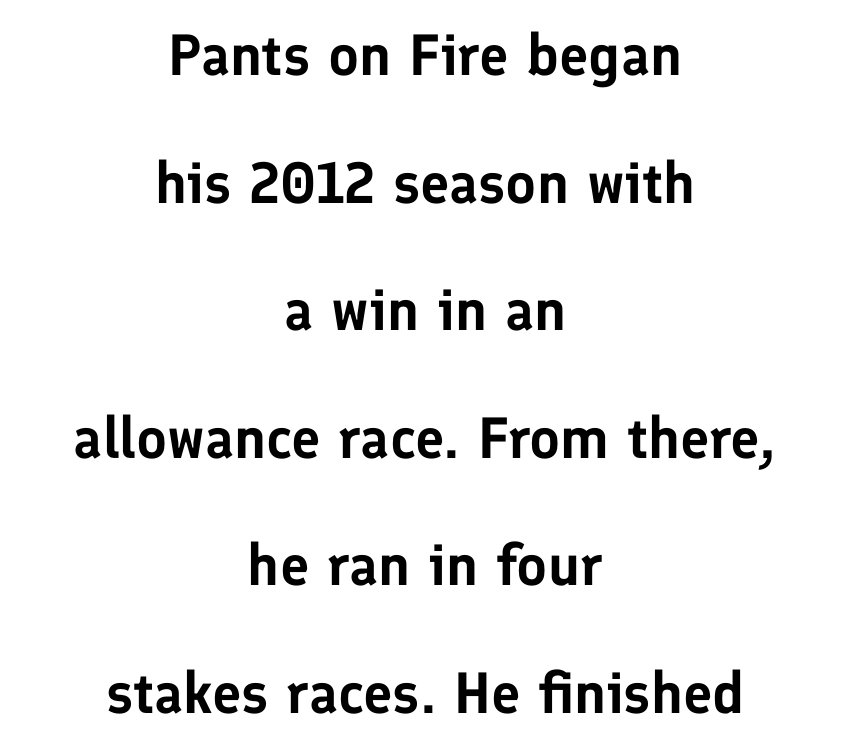
Q: Is the text italic (slanted)? A: No, it is upright.
Q: Is the typeface a serif or a sans-serif typeface? A: Sans-serif.
Q: Is the text underlined? A: No.
Q: How is the paragraph aligned? A: Centered.
Q: Is the spacing between letters normal or unusually wide? A: Normal.
Q: Is the spacing between lines tight, normal or loose? A: Loose.
Q: Width (condensed, normal, or wide)? A: Normal.
Q: Stroke contrast? A: Low.
Q: x-height? A: Medium.
Q: Monospaced? A: No.
